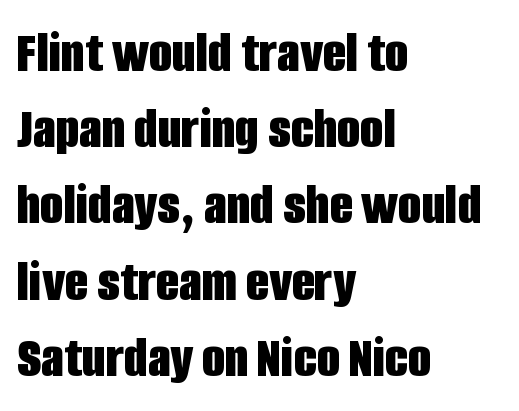
The image shows 60 px bold, condensed sans-serif type, upright; set left-aligned, normal line spacing (1.27x), normal letter spacing, not underlined; low stroke contrast and a large x-height.
